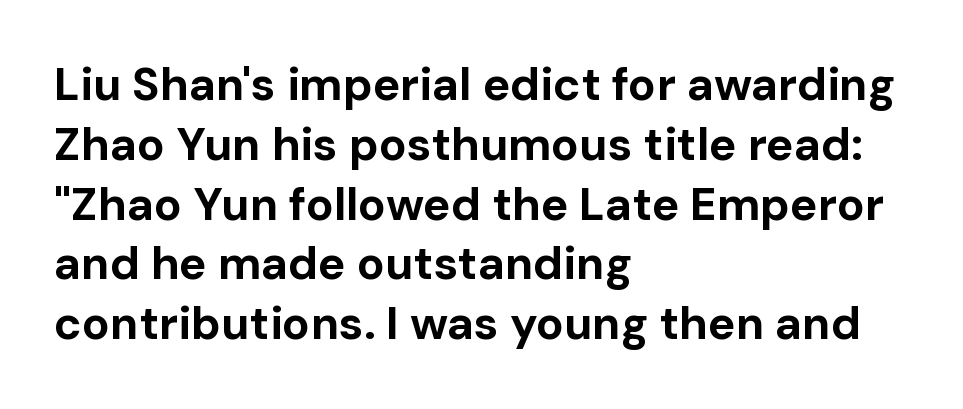
{"serif": "no", "italic": "no", "bold": "yes", "weight": "bold", "width": "normal", "stroke_contrast": "low", "x_height": "medium", "monospaced": "no", "underline": "no", "align": "left", "line_spacing": "normal", "line_spacing_ratio": 1.3, "letter_spacing": "normal", "letter_spacing_em": 0.0, "glyph_px": 46}
